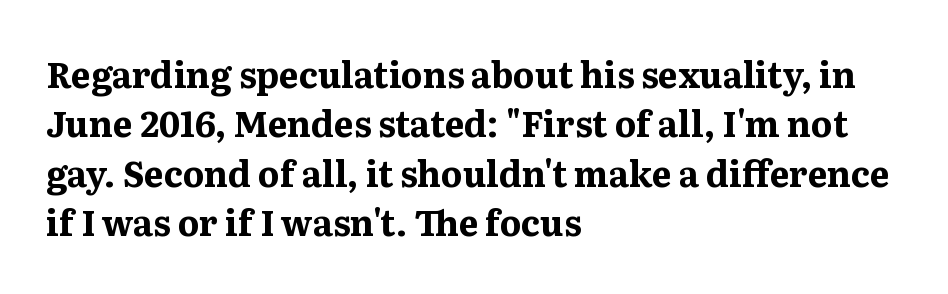
Q: Is the text bold? A: Yes.
Q: Is the text italic (slanted)? A: No, it is upright.
Q: Is the typeface a serif or a sans-serif typeface? A: Serif.
Q: Is the text underlined? A: No.
Q: How is the paragraph aligned? A: Left-aligned.
Q: Is the spacing between letters normal or unusually wide? A: Normal.
Q: Is the spacing between lines tight, normal or loose? A: Normal.
Q: Width (condensed, normal, or wide)? A: Normal.
Q: Stroke contrast? A: Medium.
Q: x-height? A: Medium.
Q: Monospaced? A: No.
